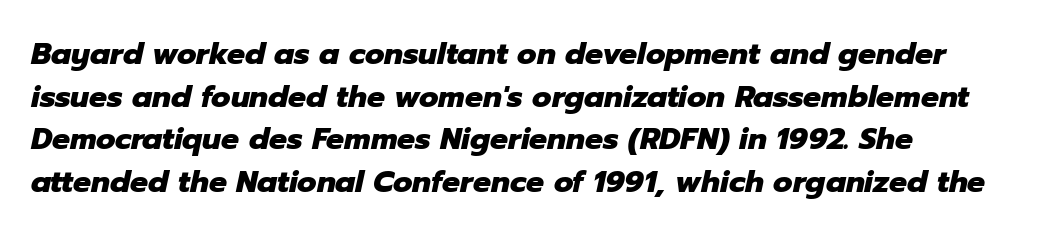
Line spacing here is normal. Character widths vary here, with narrow letters taking less room than wide ones. Quick note: italic. What weight is shown? A full bold with thick strokes.
